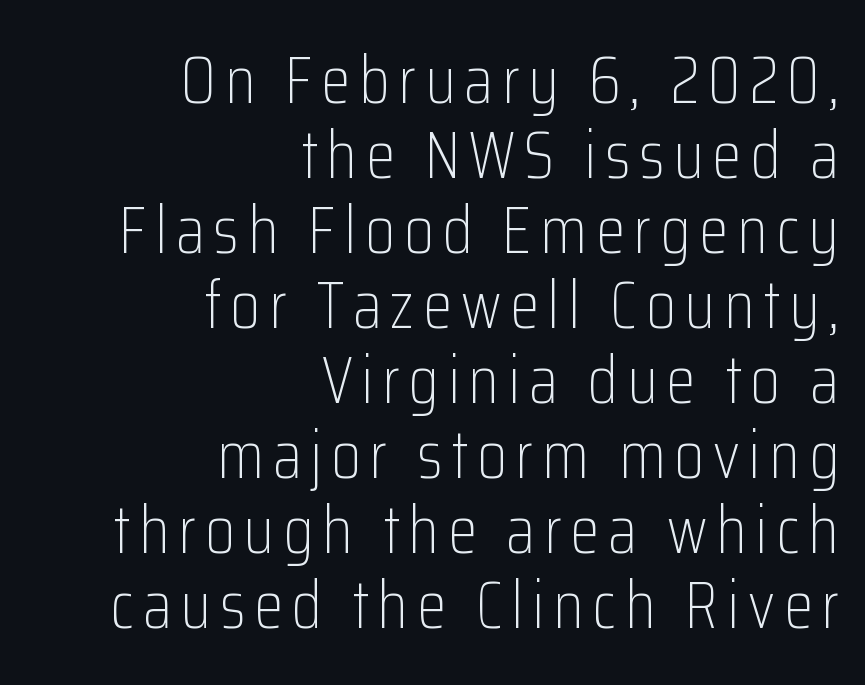
Unlike a traditional serif, this face leaves its strokes unadorned. Words float on clear page, feet unadorned. Is this a heavy cut? Hardly; it is regular or lighter. The compositor pushed each line to the right boundary. The letters stand upright; this is a roman face.
